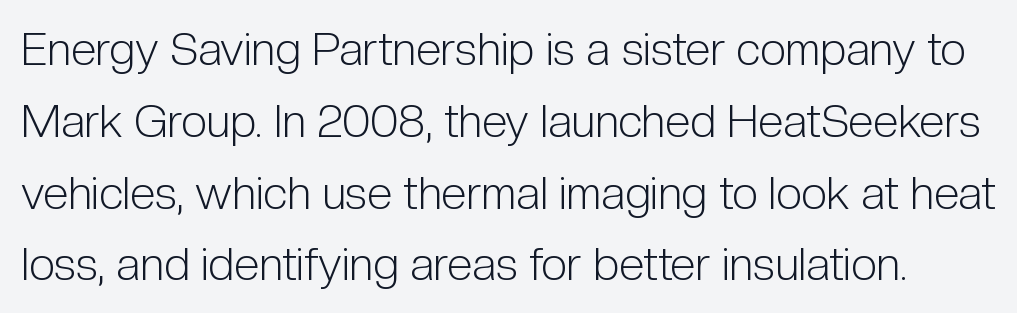
The characters display no serif detailing; their extremities are plain. Is the type heavy? It reads as light-to-regular instead. Plain, unruled lines of type. Notice how the stems are strictly vertical — no italics here. Successive baselines arrive at the customary interval. Think of a printed novel: that variable character pitch is what you see here.
